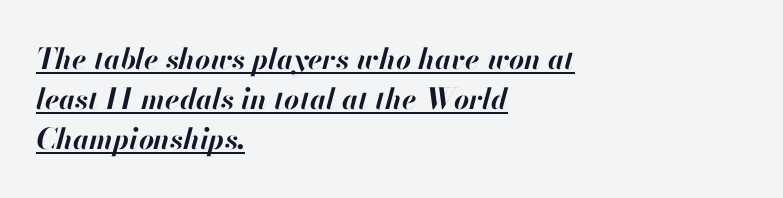
The image shows 29 px bold type, italic (leaning right); set left-aligned, normal line spacing (1.38x), normal letter spacing, underlined; high stroke contrast and a small x-height.
